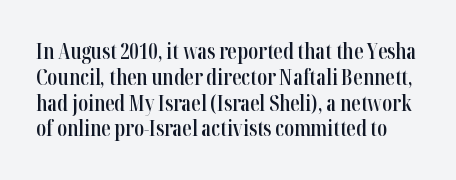
The image shows 21 px text type, upright; set line spacing 1.23x, normal letter spacing, not underlined.
